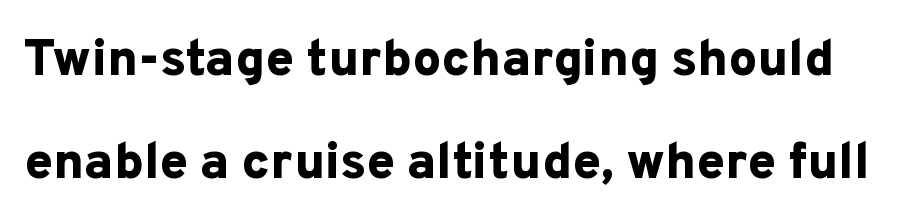
{"serif": "no", "italic": "no", "bold": "yes", "weight": "bold", "width": "normal", "stroke_contrast": "low", "x_height": "medium", "monospaced": "no", "underline": "no", "line_spacing": "loose", "line_spacing_ratio": 2.01, "letter_spacing": "normal", "letter_spacing_em": 0.0, "glyph_px": 51}
